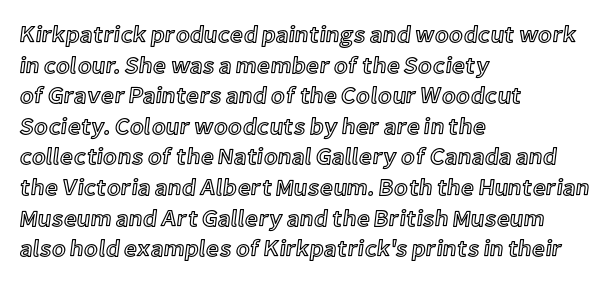
A typesetter would call this leading conventional body-copy spacing. Tracking value appears to be zero — textbook default spacing. Short and long lines alike share a common starting point at left. Decoration check: the copy has no underline.
